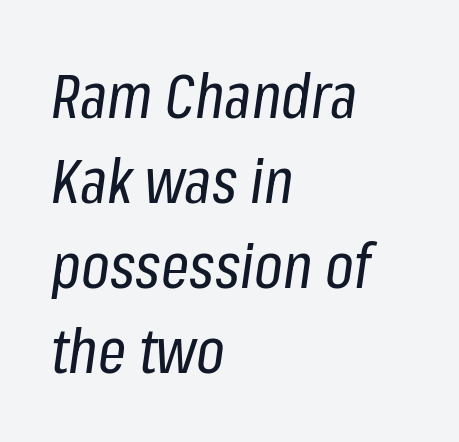
In terms of letterspacing, this is plain default setting. Does the copy run flush right? No — it runs flush left. The glyphs look as if they've been sheared to an angle. Looks like regular typesetting: each glyph gets only the width it needs. Unbolded letterforms with no extra heft.
